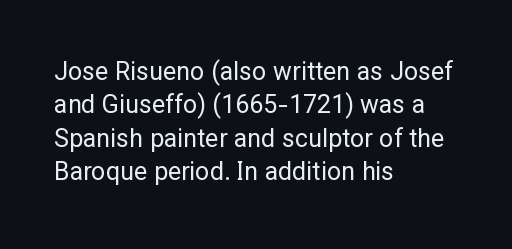
Q: Is the text bold? A: No.
Q: Is the text italic (slanted)? A: No, it is upright.
Q: Is the text underlined? A: No.
Q: How is the paragraph aligned? A: Left-aligned.
Q: Is the spacing between letters normal or unusually wide? A: Normal.
Q: Is the spacing between lines tight, normal or loose? A: Normal.
